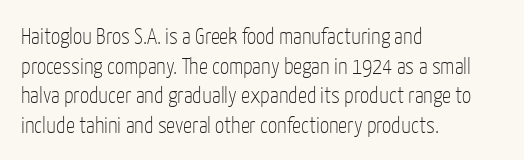
Q: Is the text bold? A: No.
Q: Is the text italic (slanted)? A: No, it is upright.
Q: Is the text underlined? A: No.
Q: How is the paragraph aligned? A: Left-aligned.
Q: Is the spacing between letters normal or unusually wide? A: Normal.
Q: Is the spacing between lines tight, normal or loose? A: Normal.
